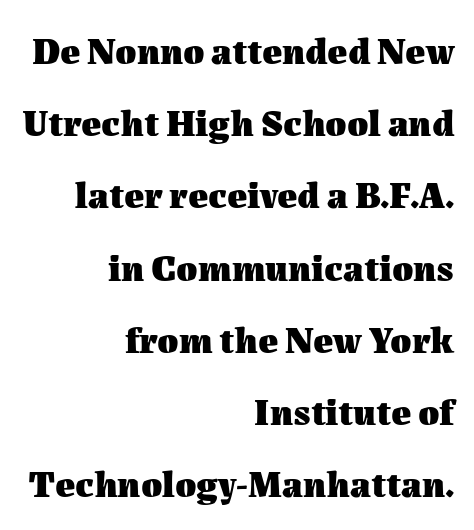
The image shows 38 px heavy type, upright; set right-aligned, loose line spacing (1.9x), normal letter spacing, not underlined; medium stroke contrast and a medium x-height.
